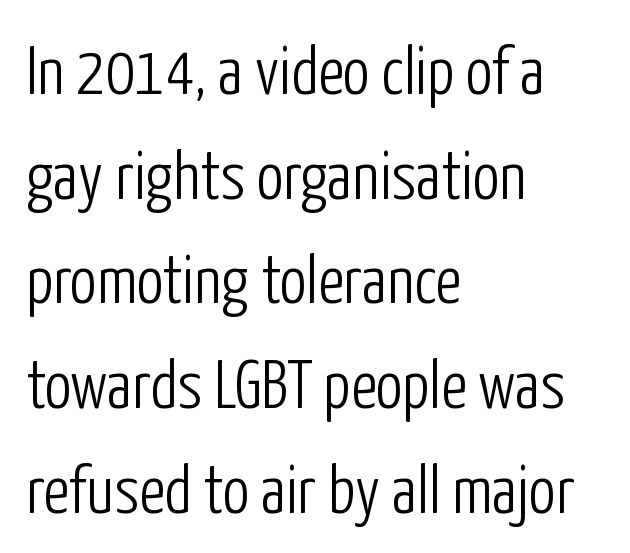
{"serif": "no", "italic": "no", "bold": "no", "weight": "light", "width": "condensed", "stroke_contrast": "low", "x_height": "medium", "monospaced": "no", "underline": "no", "align": "left", "line_spacing": "normal", "line_spacing_ratio": 1.54, "letter_spacing": "normal", "letter_spacing_em": 0.0, "glyph_px": 68}
